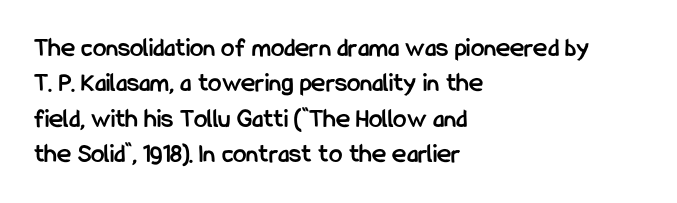
{"italic": "no", "bold": "yes", "underline": "no", "align": "left", "line_spacing": "normal", "line_spacing_ratio": 1.31, "letter_spacing": "normal", "letter_spacing_em": 0.0, "glyph_px": 27}
